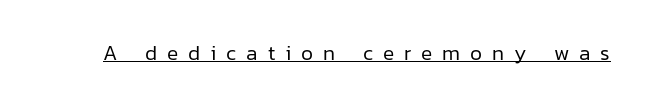
Compared with undecorated copy, this sample adds a rule below the words. Short note: letters widely spaced. The typeface has the unassuming heft of standard copy or less. The font's upright variant was chosen for this text.
